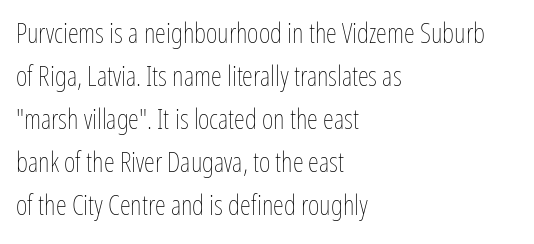
The image shows 28 px thin, condensed type, upright; set left-aligned, normal line spacing (1.54x), normal letter spacing, not underlined; low stroke contrast and a medium x-height.
